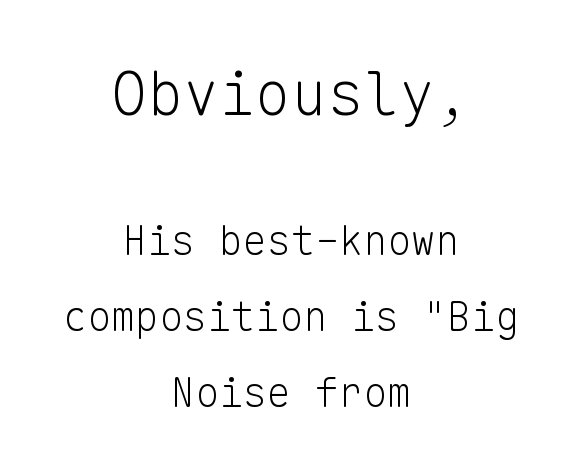
Q: Is the text bold? A: No.
Q: Is the text italic (slanted)? A: No, it is upright.
Q: Is the typeface a serif or a sans-serif typeface? A: Sans-serif.
Q: Is the text underlined? A: No.
Q: How is the paragraph aligned? A: Centered.
Q: Is the spacing between letters normal or unusually wide? A: Normal.
Q: Which block of text is set in a larger size, the first (top) or the second (bottom)? A: The first (top) one.
Q: Width (condensed, normal, or wide)? A: Normal.
Q: Stroke contrast? A: Low.
Q: x-height? A: Medium.
Q: Monospaced? A: Yes.
